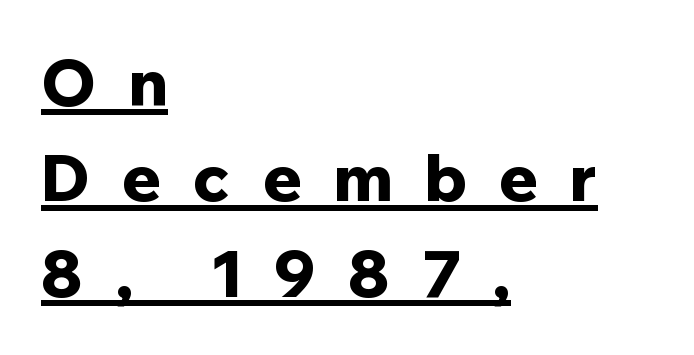
Q: Is the text bold? A: Yes.
Q: Is the text italic (slanted)? A: No, it is upright.
Q: Is the typeface a serif or a sans-serif typeface? A: Sans-serif.
Q: Is the text underlined? A: Yes.
Q: How is the paragraph aligned? A: Left-aligned.
Q: Is the spacing between letters normal or unusually wide? A: Unusually wide.
Q: Is the spacing between lines tight, normal or loose? A: Normal.
Q: Width (condensed, normal, or wide)? A: Normal.
Q: Stroke contrast? A: Low.
Q: x-height? A: Medium.
Q: Monospaced? A: No.
